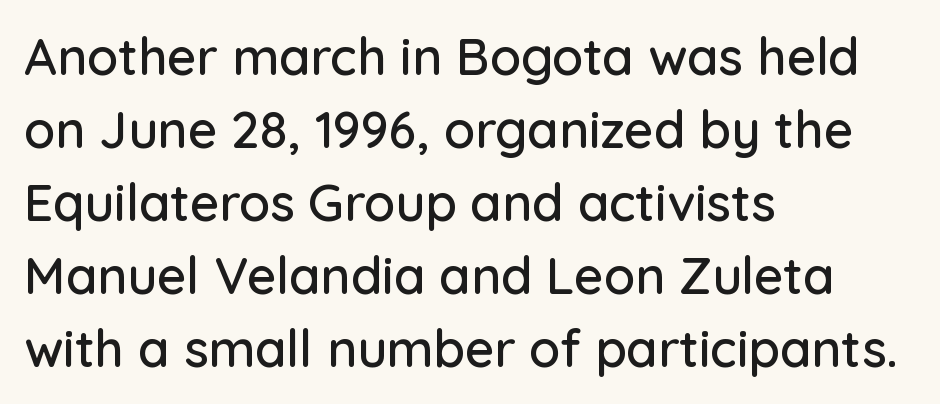
{"serif": "no", "italic": "no", "width": "normal", "stroke_contrast": "low", "x_height": "medium", "monospaced": "no", "underline": "no", "align": "left", "line_spacing": "normal", "line_spacing_ratio": 1.43, "letter_spacing": "normal", "letter_spacing_em": 0.0, "glyph_px": 51}
